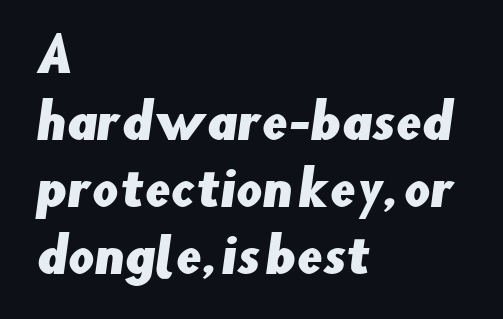
{"serif": "no", "width": "normal", "stroke_contrast": "low", "x_height": "small", "monospaced": "no", "underline": "no", "align": "left", "line_spacing": "normal", "line_spacing_ratio": 1.46, "letter_spacing": "normal", "letter_spacing_em": 0.0, "glyph_px": 46}
